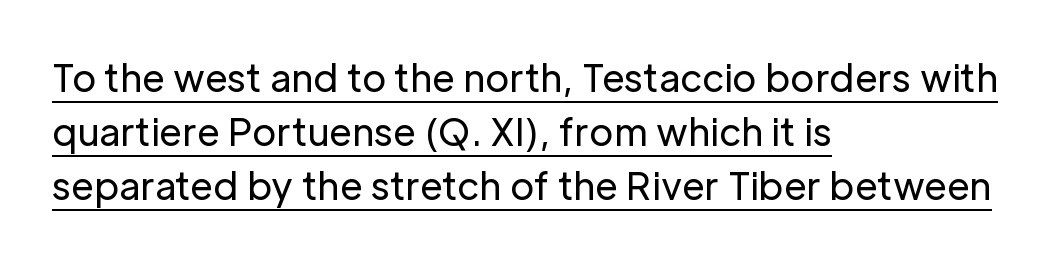
The passage shown stacks its lines at a standard gap. You can tell it's not italic because the verticals are truly vertical. Each line of the rendering has a horizontal stroke beneath the glyphs. Weight class: somewhere from thin through regular. Does the type have serifs? No, each stem ends abruptly.
